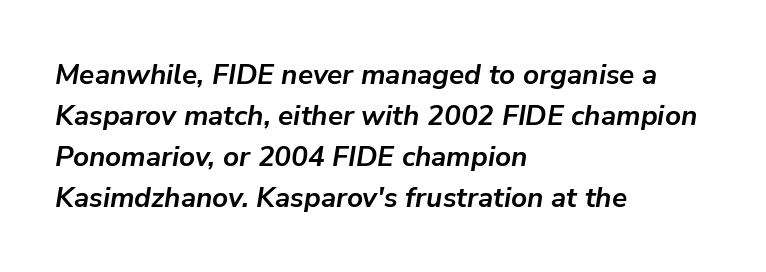
{"italic": "yes", "lean": "right", "slant_degrees": 9, "bold": "yes", "weight": "semibold", "width": "normal", "stroke_contrast": "low", "x_height": "medium", "monospaced": "no", "underline": "no", "align": "left", "line_spacing": "normal", "line_spacing_ratio": 1.46, "letter_spacing": "normal", "letter_spacing_em": 0.0, "glyph_px": 28}
